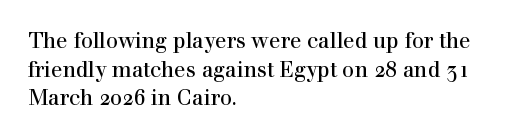
The image shows 21 px text type, upright; set left-aligned, normal line spacing (1.36x), normal letter spacing, not underlined.
